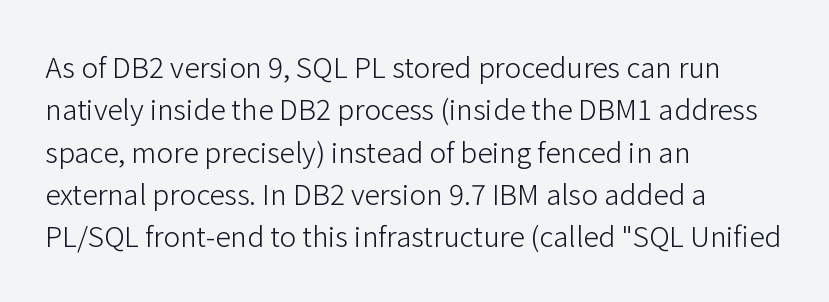
Q: Is the text bold? A: No.
Q: Is the text italic (slanted)? A: No, it is upright.
Q: Is the typeface a serif or a sans-serif typeface? A: Sans-serif.
Q: Is the text underlined? A: No.
Q: How is the paragraph aligned? A: Left-aligned.
Q: Is the spacing between letters normal or unusually wide? A: Normal.
Q: Is the spacing between lines tight, normal or loose? A: Normal.
Q: Width (condensed, normal, or wide)? A: Normal.
Q: Stroke contrast? A: Low.
Q: x-height? A: Medium.
Q: Monospaced? A: No.
